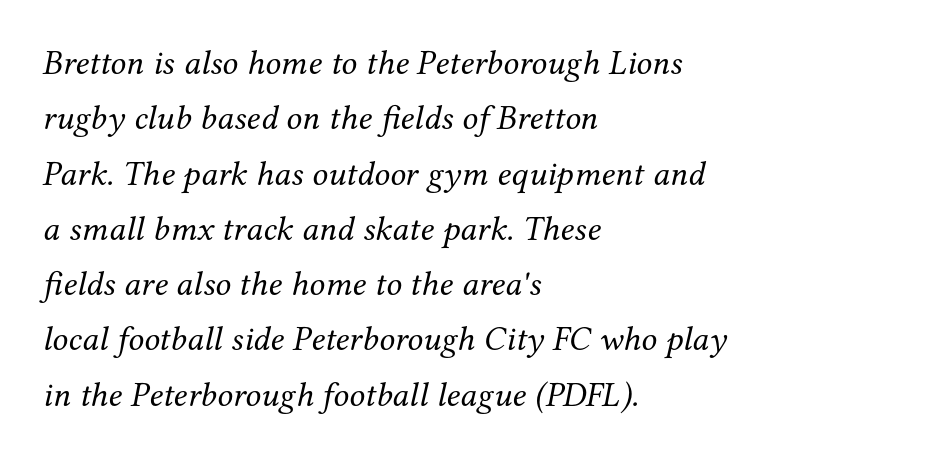
{"serif": "yes", "italic": "yes", "lean": "right", "slant_degrees": 12, "bold": "no", "weight": "regular", "width": "normal", "stroke_contrast": "medium", "x_height": "medium", "monospaced": "no", "underline": "no", "align": "left", "line_spacing": "normal", "line_spacing_ratio": 1.58, "letter_spacing": "normal", "letter_spacing_em": 0.0, "glyph_px": 35}
